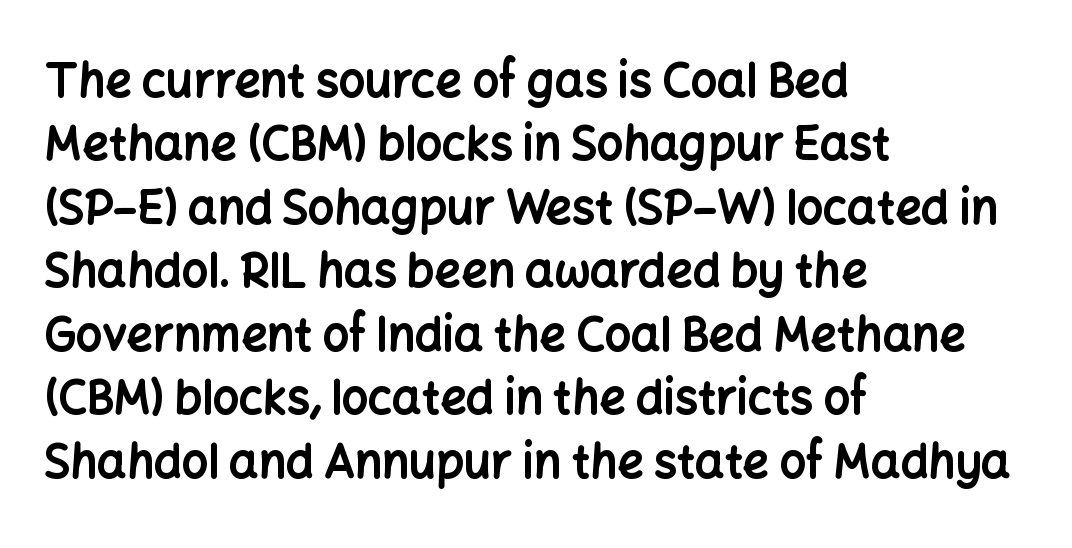
The space beneath each line is pristine and unruled. A typesetter would call this leading conventional body-copy spacing. Notice how the passage keeps a crisp vertical edge on the left only. Vertical strokes here are truly vertical. Strokes here are thick enough to call this a true bold.
